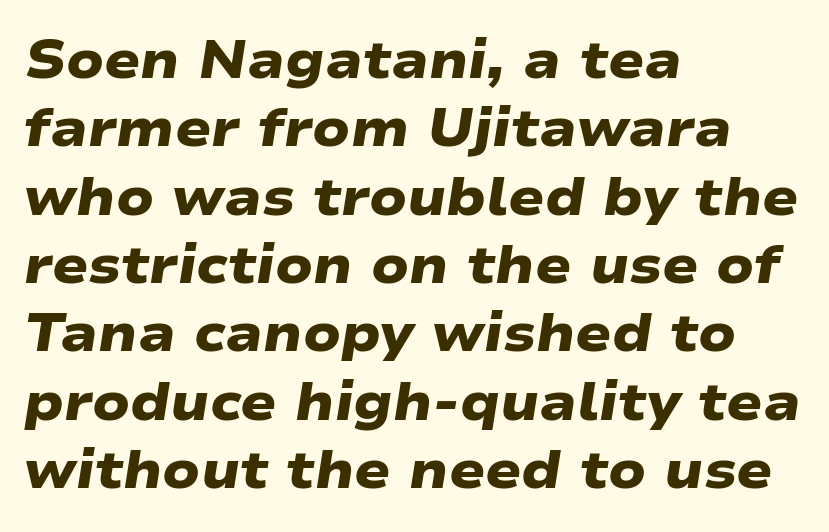
Q: Is the text bold? A: Yes.
Q: Is the typeface a serif or a sans-serif typeface? A: Sans-serif.
Q: Is the text underlined? A: No.
Q: How is the paragraph aligned? A: Left-aligned.
Q: Is the spacing between letters normal or unusually wide? A: Normal.
Q: Is the spacing between lines tight, normal or loose? A: Normal.
Q: Width (condensed, normal, or wide)? A: Wide.
Q: Stroke contrast? A: Low.
Q: x-height? A: Medium.
Q: Monospaced? A: No.
